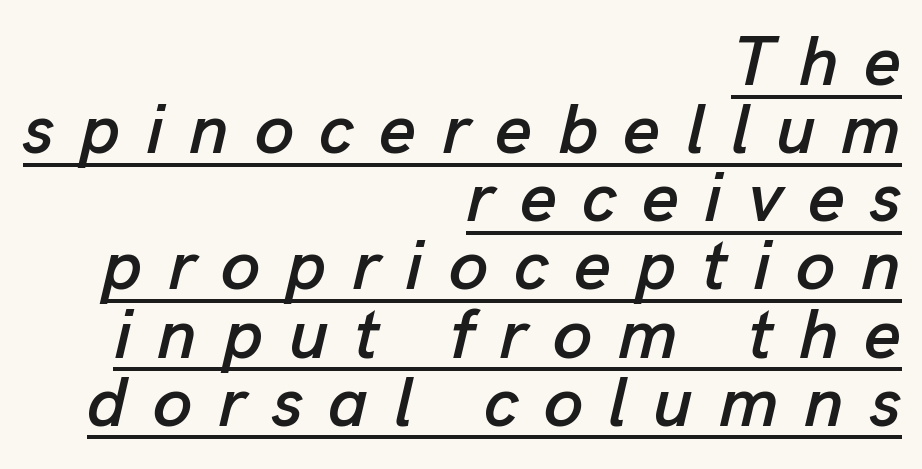
Q: Is the text italic (slanted)? A: Yes, it leans right by about 13 degrees.
Q: Is the text underlined? A: Yes.
Q: How is the paragraph aligned? A: Right-aligned.
Q: Is the spacing between letters normal or unusually wide? A: Unusually wide.
Q: Is the spacing between lines tight, normal or loose? A: Tight.
Q: Width (condensed, normal, or wide)? A: Normal.
Q: Stroke contrast? A: Low.
Q: x-height? A: Medium.
Q: Monospaced? A: No.
